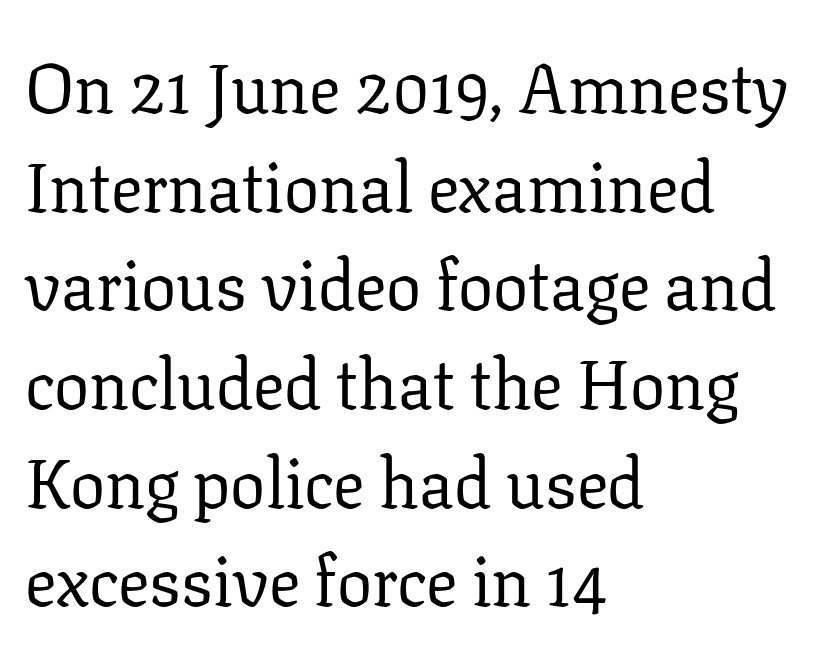
Q: Is the text bold? A: No.
Q: Is the text italic (slanted)? A: No, it is upright.
Q: Is the typeface a serif or a sans-serif typeface? A: Serif.
Q: Is the text underlined? A: No.
Q: How is the paragraph aligned? A: Left-aligned.
Q: Is the spacing between letters normal or unusually wide? A: Normal.
Q: Is the spacing between lines tight, normal or loose? A: Normal.
Q: Width (condensed, normal, or wide)? A: Normal.
Q: Stroke contrast? A: Low.
Q: x-height? A: Medium.
Q: Monospaced? A: No.
